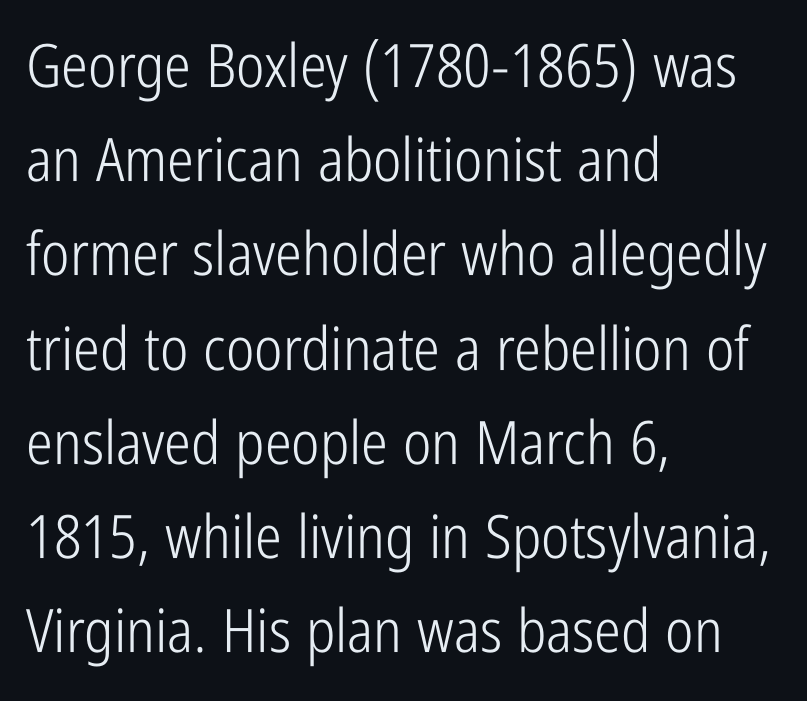
{"serif": "no", "italic": "no", "bold": "no", "weight": "light", "width": "condensed", "stroke_contrast": "low", "x_height": "medium", "monospaced": "no", "underline": "no", "align": "left", "line_spacing": "normal", "line_spacing_ratio": 1.57, "letter_spacing": "normal", "letter_spacing_em": 0.0, "glyph_px": 60}
